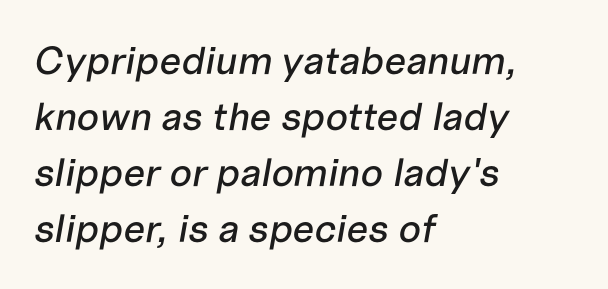
The image shows 39 px text type, italic (leaning right); set left-aligned, normal line spacing (1.44x), normal letter spacing, not underlined; low stroke contrast and a medium x-height.
